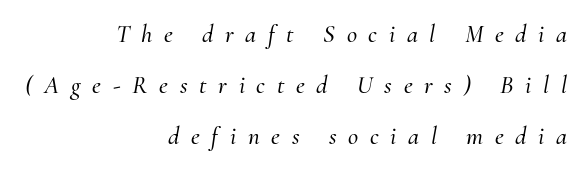
Q: Is the text italic (slanted)? A: Yes, it leans right by about 10 degrees.
Q: Is the text underlined? A: No.
Q: How is the paragraph aligned? A: Right-aligned.
Q: Is the spacing between letters normal or unusually wide? A: Unusually wide.
Q: Is the spacing between lines tight, normal or loose? A: Loose.
